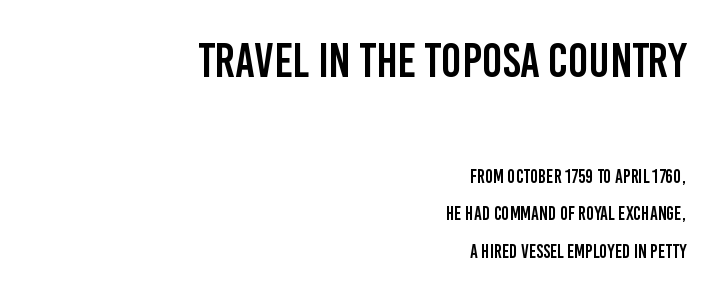
The image shows 48 px condensed sans-serif type, upright; set right-aligned, loose line spacing (1.97x), normal letter spacing, not underlined; the first (top) block is 2.53x larger; low stroke contrast and a large x-height.
